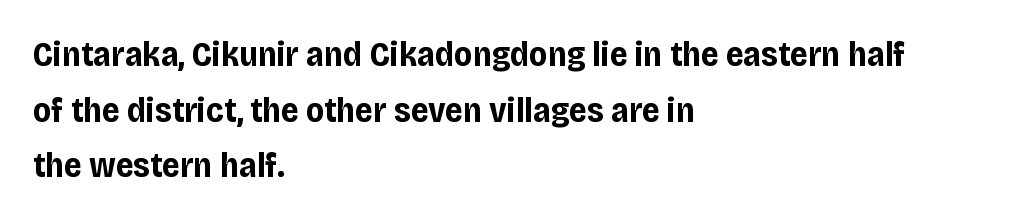
{"serif": "no", "italic": "no", "bold": "yes", "weight": "bold", "width": "normal", "stroke_contrast": "low", "x_height": "large", "monospaced": "no", "underline": "no", "align": "left", "line_spacing": "normal", "line_spacing_ratio": 1.59, "letter_spacing": "normal", "letter_spacing_em": 0.0, "glyph_px": 35}
